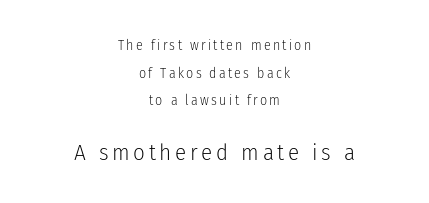
The image shows 23 px text type, upright; set centered, loose line spacing (1.98x), not underlined; the second (bottom) block is 1.64x larger.
